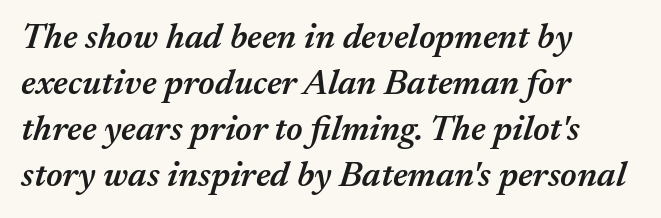
Q: Is the text bold? A: Semi-bold.
Q: Is the text italic (slanted)? A: Yes, it leans right by about 17 degrees.
Q: Is the text underlined? A: No.
Q: How is the paragraph aligned? A: Left-aligned.
Q: Is the spacing between letters normal or unusually wide? A: Normal.
Q: Is the spacing between lines tight, normal or loose? A: Normal.
Q: Width (condensed, normal, or wide)? A: Normal.
Q: Stroke contrast? A: Medium.
Q: x-height? A: Medium.
Q: Monospaced? A: No.
